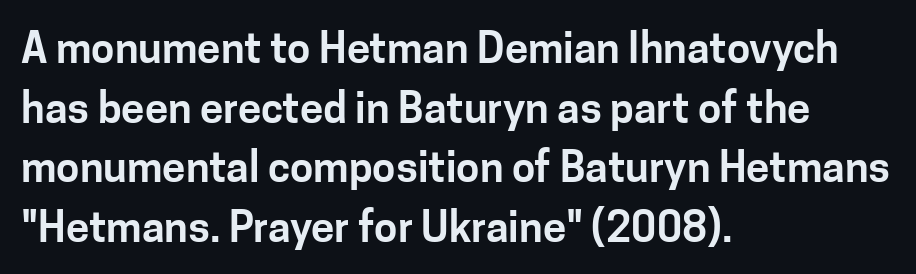
Q: Is the text italic (slanted)? A: No, it is upright.
Q: Is the typeface a serif or a sans-serif typeface? A: Sans-serif.
Q: Is the text underlined? A: No.
Q: How is the paragraph aligned? A: Left-aligned.
Q: Is the spacing between letters normal or unusually wide? A: Normal.
Q: Is the spacing between lines tight, normal or loose? A: Normal.
Q: Width (condensed, normal, or wide)? A: Normal.
Q: Stroke contrast? A: Low.
Q: x-height? A: Medium.
Q: Monospaced? A: No.
